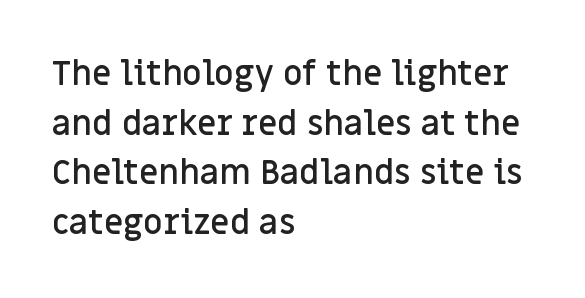
{"serif": "no", "italic": "no", "bold": "semi", "weight": "semibold", "width": "normal", "stroke_contrast": "low", "x_height": "large", "monospaced": "no", "underline": "no", "align": "left", "line_spacing": "normal", "line_spacing_ratio": 1.46, "letter_spacing": "normal", "letter_spacing_em": 0.0, "glyph_px": 34}
